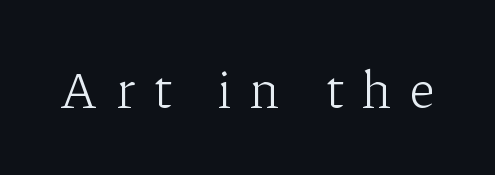
The image shows 52 px light serif type, upright; set unusually wide letter spacing (+0.34 em), not underlined; low stroke contrast and a medium x-height.
